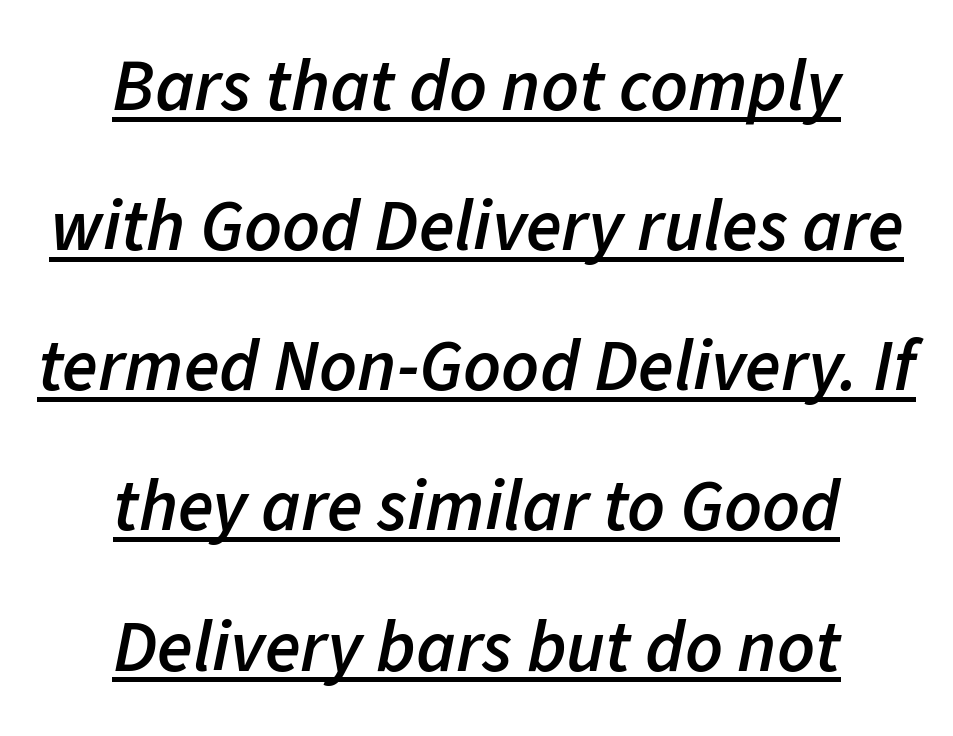
The image shows 73 px semibold type, italic (leaning right); set centered, loose line spacing (1.92x), normal letter spacing, underlined; low stroke contrast and a medium x-height.
